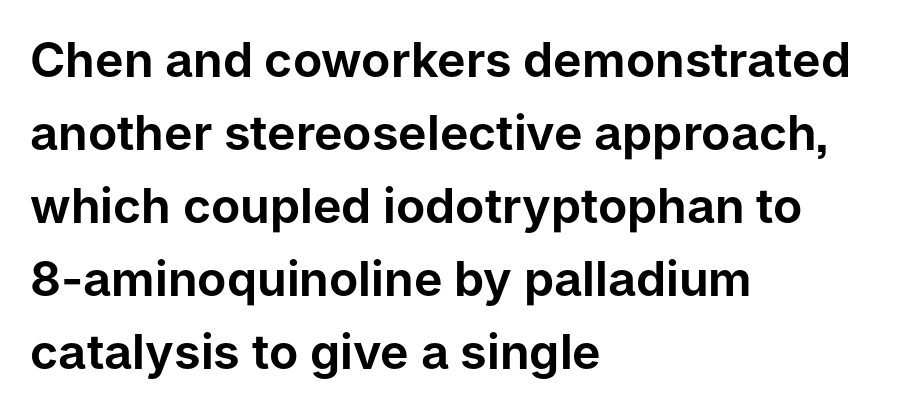
The image shows 48 px sans-serif type, upright; set left-aligned, normal line spacing (1.52x), normal letter spacing, not underlined; low stroke contrast and a medium x-height.
